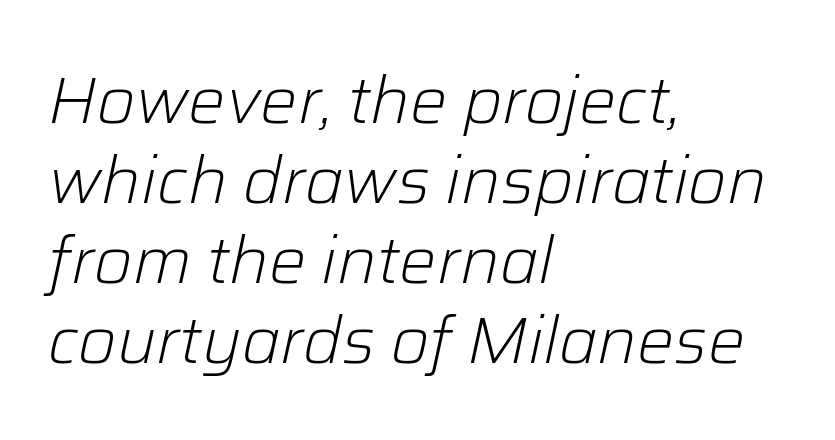
Short and long lines alike share a common starting point at left. Tracking value appears to be zero — textbook default spacing. A clean baseline with only descenders dipping below it. The strokes carry an ordinary text weight at most. Does the lettering tilt? It does — this is italic. Do the characters align in a grid? No, the font is proportional.
